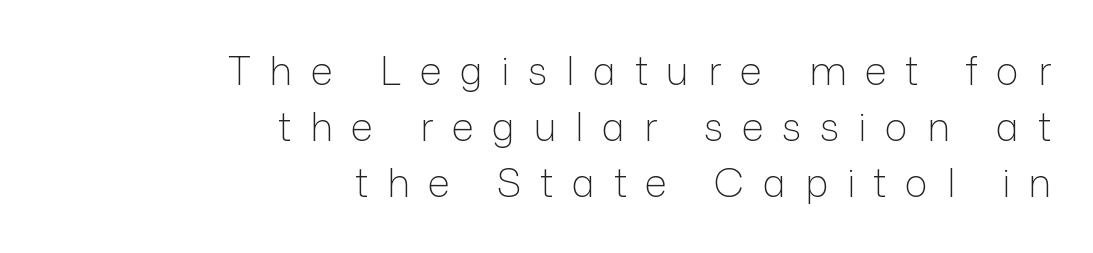
{"serif": "no", "italic": "no", "bold": "no", "weight": "light", "width": "normal", "stroke_contrast": "low", "x_height": "medium", "monospaced": "no", "underline": "no", "align": "right", "line_spacing": "normal", "line_spacing_ratio": 1.44, "letter_spacing": "wide", "letter_spacing_em": 0.48, "glyph_px": 39}
